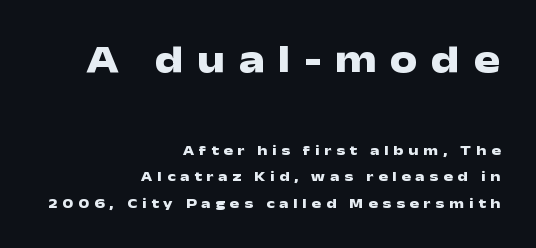
Q: Is the text bold? A: Yes.
Q: Is the text italic (slanted)? A: No, it is upright.
Q: Is the typeface a serif or a sans-serif typeface? A: Sans-serif.
Q: Is the text underlined? A: No.
Q: How is the paragraph aligned? A: Right-aligned.
Q: Is the spacing between letters normal or unusually wide? A: Unusually wide.
Q: Is the spacing between lines tight, normal or loose? A: Loose.
Q: Which block of text is set in a larger size, the first (top) or the second (bottom)? A: The first (top) one.
Q: Width (condensed, normal, or wide)? A: Wide.
Q: Stroke contrast? A: Low.
Q: x-height? A: Medium.
Q: Monospaced? A: No.
